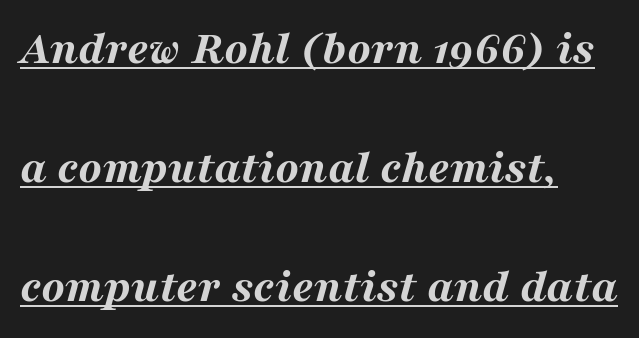
The image shows 48 px bold, wide type, italic (leaning right); set left-aligned, loose line spacing (2.48x), normal letter spacing, underlined; medium stroke contrast and a medium x-height.
